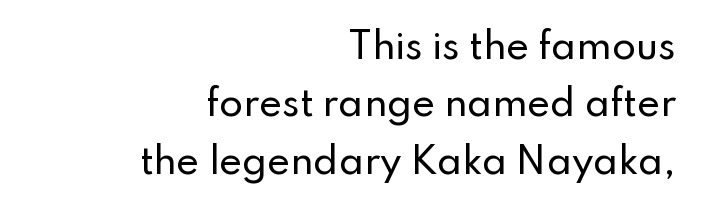
The image shows 35 px sans-serif type, upright; set right-aligned, normal line spacing (1.64x), normal letter spacing, not underlined; low stroke contrast and a small x-height.
